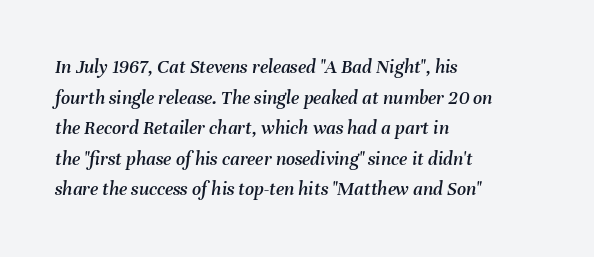
The image shows 20 px text type, italic (leaning right); set left-aligned, normal line spacing (1.53x), normal letter spacing, not underlined.
